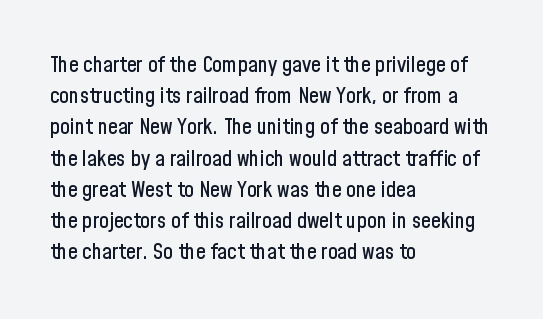
The image shows 22 px text type, upright; set left-aligned, normal line spacing (1.42x), normal letter spacing, not underlined.
